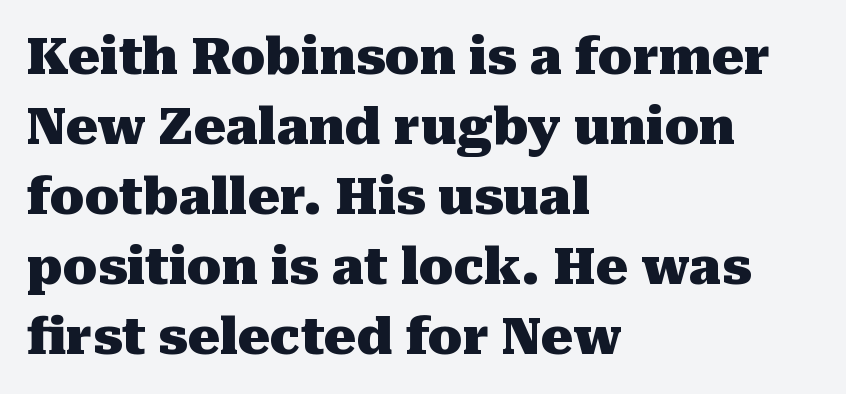
The image shows 50 px heavy serif type, upright; set left-aligned, normal line spacing (1.4x), normal letter spacing, not underlined; medium stroke contrast and a medium x-height.
